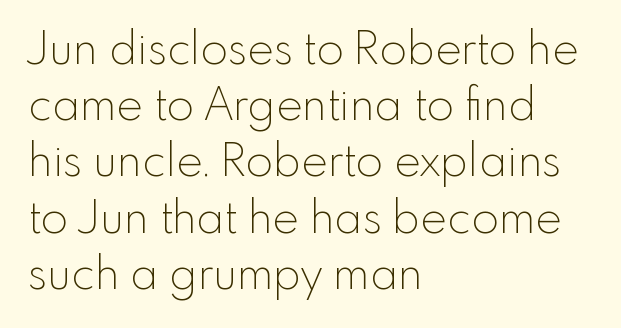
{"serif": "no", "italic": "no", "bold": "no", "weight": "thin", "width": "normal", "x_height": "small", "monospaced": "no", "underline": "no", "align": "left", "line_spacing": "normal", "line_spacing_ratio": 1.25, "letter_spacing": "normal", "letter_spacing_em": 0.0, "glyph_px": 45}
